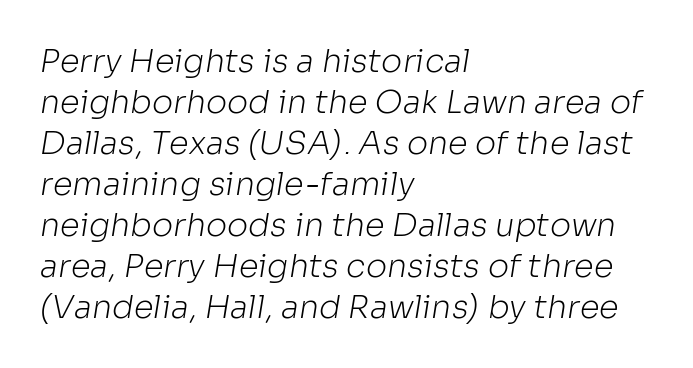
{"serif": "no", "bold": "no", "weight": "light", "width": "normal", "stroke_contrast": "low", "x_height": "medium", "monospaced": "no", "underline": "no", "align": "left", "line_spacing": "normal", "line_spacing_ratio": 1.28, "letter_spacing": "normal", "letter_spacing_em": 0.0, "glyph_px": 32}
